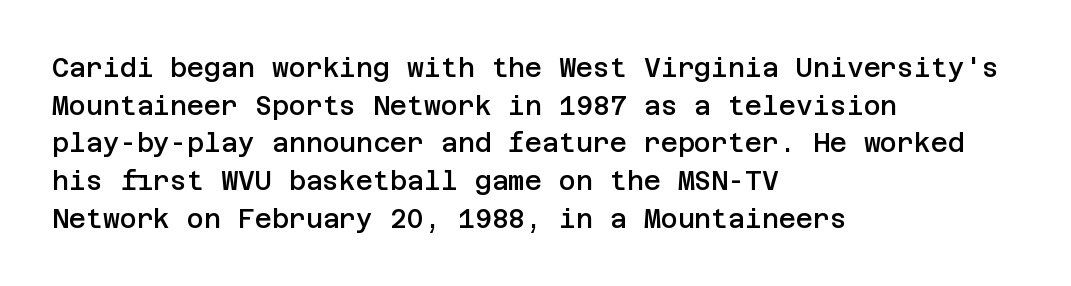
{"italic": "no", "bold": "semi", "underline": "no", "align": "left", "line_spacing": "normal", "line_spacing_ratio": 1.45, "letter_spacing": "normal", "letter_spacing_em": 0.0, "glyph_px": 26}
